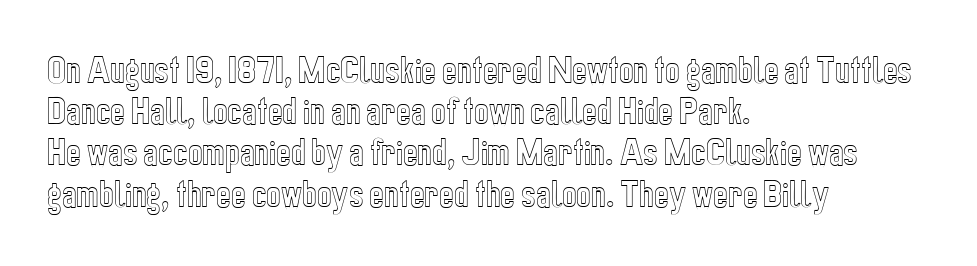
Q: Is the text italic (slanted)? A: No, it is upright.
Q: Is the text underlined? A: No.
Q: How is the paragraph aligned? A: Left-aligned.
Q: Is the spacing between letters normal or unusually wide? A: Normal.
Q: Is the spacing between lines tight, normal or loose? A: Normal.
Q: Width (condensed, normal, or wide)? A: Condensed.
Q: x-height? A: Medium.
Q: Monospaced? A: No.
